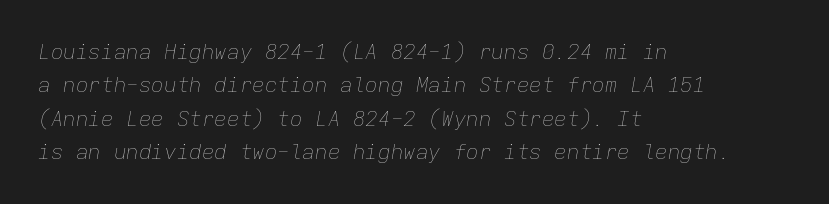
{"italic": "yes", "lean": "right", "slant_degrees": 9, "bold": "no", "underline": "no", "align": "left", "line_spacing": "normal", "line_spacing_ratio": 1.59, "letter_spacing": "normal", "letter_spacing_em": 0.0, "glyph_px": 21}
